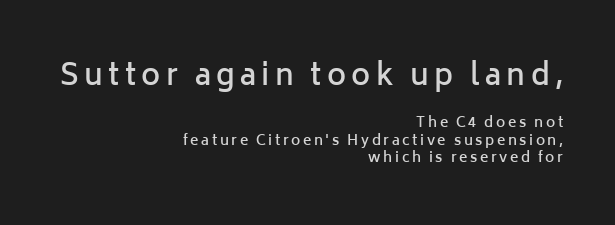
The image shows 29 px semibold sans-serif type, upright; set right-aligned, normal line spacing (1.25x), not underlined; the first (top) block is 2.07x larger; low stroke contrast and a medium x-height.
